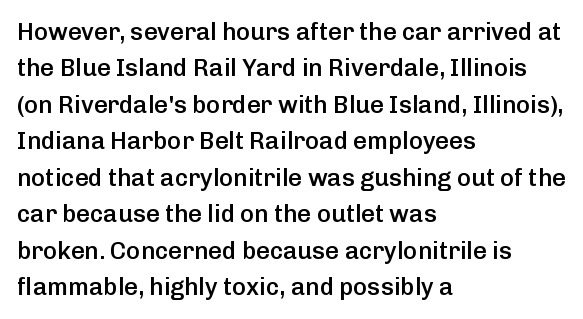
{"italic": "no", "bold": "semi", "underline": "no", "align": "left", "line_spacing": "normal", "line_spacing_ratio": 1.52, "letter_spacing": "normal", "letter_spacing_em": 0.0, "glyph_px": 24}
